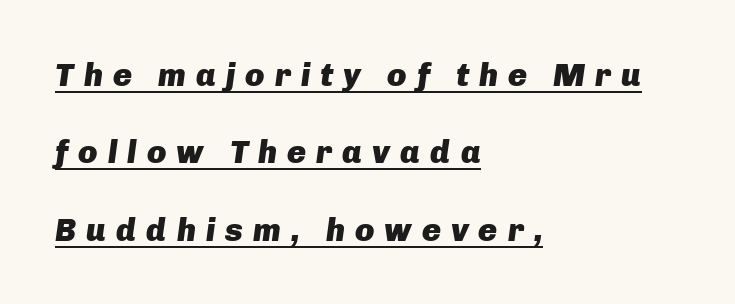
{"italic": "yes", "lean": "right", "slant_degrees": 8, "bold": "yes", "weight": "heavy", "width": "normal", "stroke_contrast": "low", "x_height": "medium", "monospaced": "no", "underline": "yes", "align": "left", "line_spacing": "loose", "line_spacing_ratio": 2.42, "letter_spacing": "wide", "letter_spacing_em": 0.31, "glyph_px": 32}
